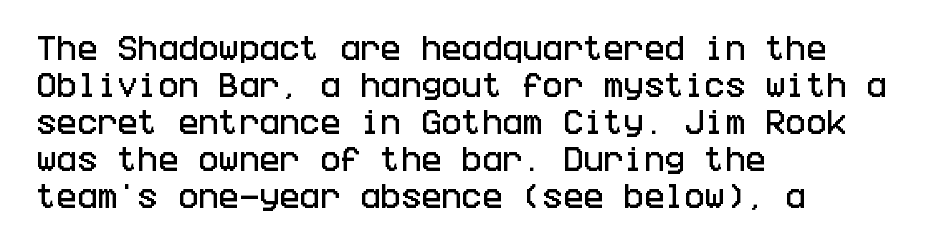
A typesetter would call this zero additional tracking. Notice how descenders clear the ascenders below comfortably — that's standard leading. Ordinary non-slanted type is in use. Letters rest on an invisible, unmarked baseline.
